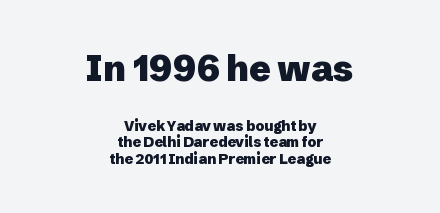
{"serif": "no", "italic": "no", "bold": "yes", "weight": "heavy", "width": "normal", "stroke_contrast": "low", "x_height": "medium", "monospaced": "no", "underline": "no", "align": "center", "line_spacing_ratio": 1.19, "letter_spacing": "normal", "letter_spacing_em": 0.0, "larger_block": "first", "size_ratio": 2.57, "glyph_px": 36}
